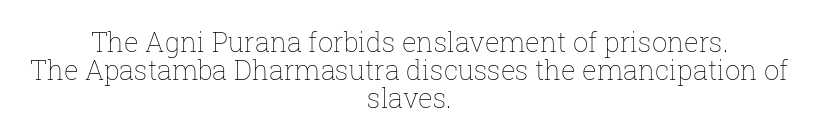
{"italic": "no", "bold": "no", "underline": "no", "align": "center", "line_spacing": "tight", "line_spacing_ratio": 1.04, "letter_spacing": "normal", "letter_spacing_em": 0.0, "glyph_px": 27}
